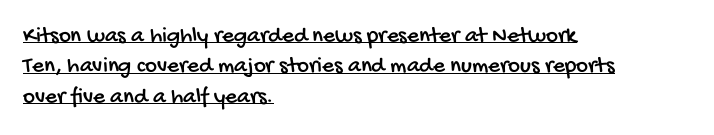
A student would call this left alignment; a typographer would say flush left, rag right. The vertical gap from one line to the next is medium. Here the glyphs are tracked normally, forming tight word shapes. You can see a thin bar hugging the bottom of the glyphs.
